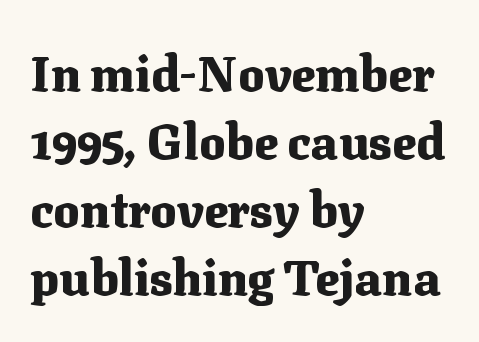
{"serif": "yes", "italic": "no", "bold": "yes", "weight": "heavy", "width": "normal", "stroke_contrast": "medium", "x_height": "medium", "monospaced": "no", "underline": "no", "align": "left", "line_spacing": "normal", "line_spacing_ratio": 1.39, "letter_spacing": "normal", "letter_spacing_em": 0.0, "glyph_px": 49}
